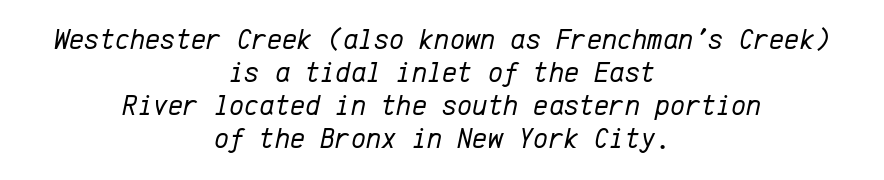
The image shows 29 px regular-weight type, italic (leaning right), monospaced; set centered, tight line spacing (1.14x), normal letter spacing, not underlined; low stroke contrast and a medium x-height.
